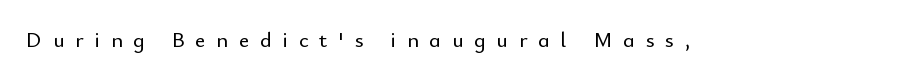
The glyphs are unaccompanied by any horizontal stroke below them. You can tell it's not italic because the verticals are truly vertical. The rendering inserts visible extra space after every character.
